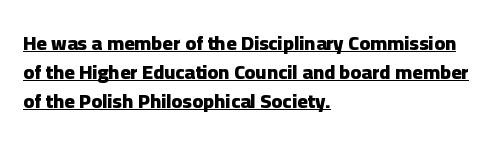
{"italic": "no", "bold": "yes", "underline": "yes", "align": "left", "line_spacing": "normal", "line_spacing_ratio": 1.44, "letter_spacing": "normal", "letter_spacing_em": 0.0, "glyph_px": 20}
